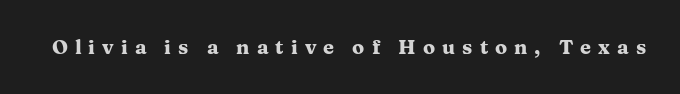
The image shows 20 px bold type, upright; set unusually wide letter spacing (+0.35 em), not underlined.
